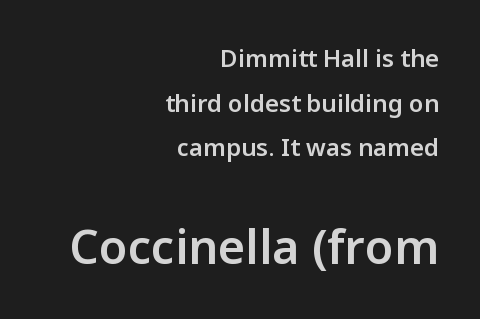
The image shows 47 px semibold sans-serif type, upright; set right-aligned, line spacing 1.86x, normal letter spacing, not underlined; the second (bottom) block is 1.96x larger; low stroke contrast and a medium x-height.
